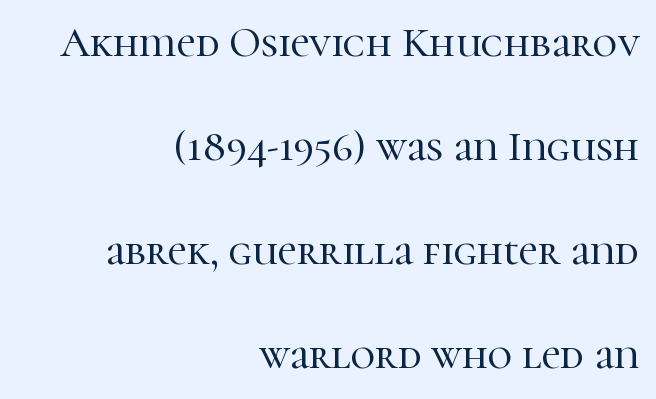
Horizontally, the lines are justified to the trailing edge only. The letterforms sit shoulder to shoulder at normal distance. The gap between lines stays unmarked. The rendering shows small feet on the letterforms — a serif design. These lines stand farther apart than default settings would place them.
